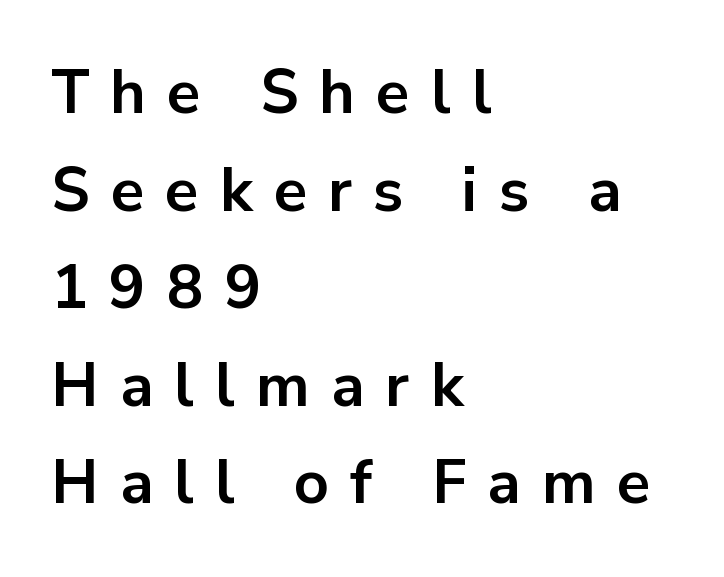
{"serif": "no", "italic": "no", "bold": "yes", "weight": "bold", "width": "normal", "stroke_contrast": "low", "x_height": "medium", "monospaced": "no", "underline": "no", "align": "left", "line_spacing": "normal", "line_spacing_ratio": 1.6, "letter_spacing": "wide", "letter_spacing_em": 0.35, "glyph_px": 61}
